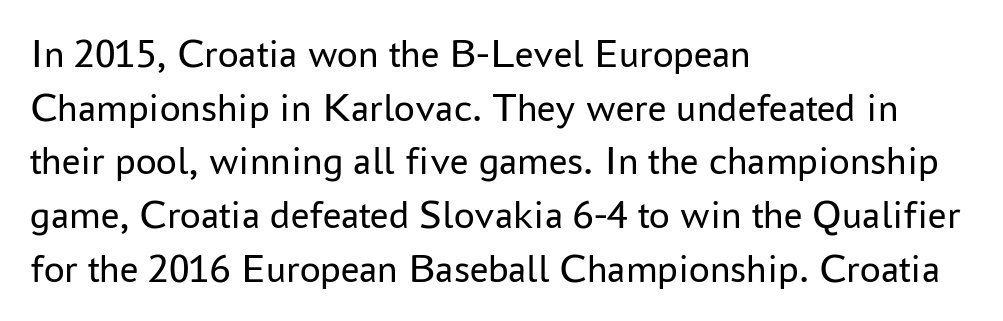
{"serif": "no", "italic": "no", "bold": "no", "weight": "regular", "width": "normal", "stroke_contrast": "low", "x_height": "medium", "monospaced": "no", "underline": "no", "align": "left", "line_spacing": "normal", "line_spacing_ratio": 1.31, "letter_spacing": "normal", "letter_spacing_em": 0.0, "glyph_px": 41}
